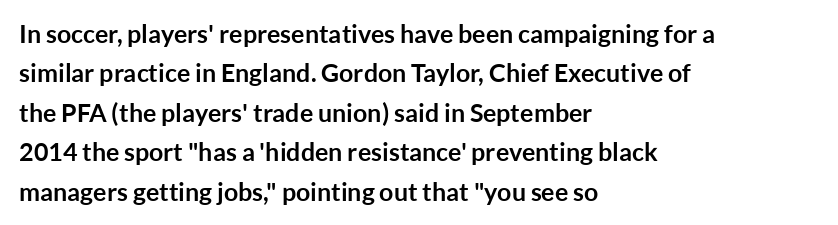
Evenly set lines give the paragraph a standard silhouette. Glance below the letters and you will spot only blank space. Typeset ragged right — the left edge is the straight one. This sample uses plain, unmodified letter spacing. Style check: upright. I'd describe the lettering as bold — thick and assertive.
